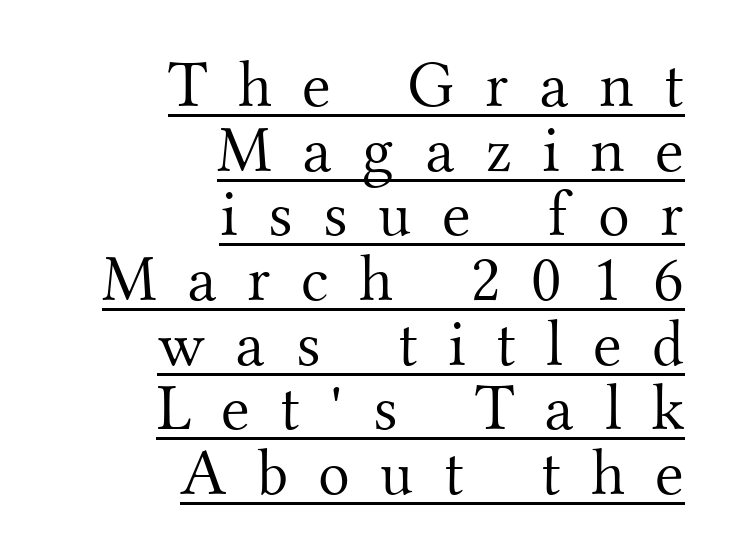
Q: Is the text bold? A: No.
Q: Is the text italic (slanted)? A: No, it is upright.
Q: Is the typeface a serif or a sans-serif typeface? A: Serif.
Q: Is the text underlined? A: Yes.
Q: How is the paragraph aligned? A: Right-aligned.
Q: Is the spacing between letters normal or unusually wide? A: Unusually wide.
Q: Is the spacing between lines tight, normal or loose? A: Tight.
Q: Width (condensed, normal, or wide)? A: Normal.
Q: Stroke contrast? A: Medium.
Q: x-height? A: Small.
Q: Monospaced? A: No.
